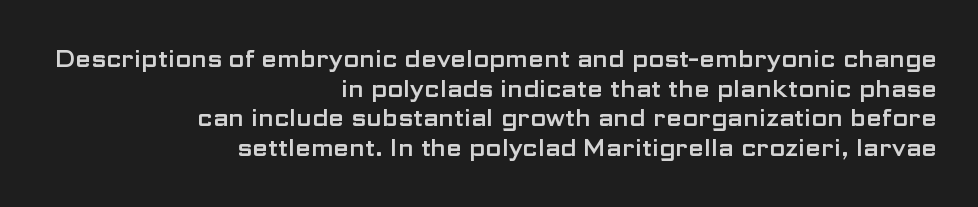
Q: Is the text italic (slanted)? A: No, it is upright.
Q: Is the text underlined? A: No.
Q: How is the paragraph aligned? A: Right-aligned.
Q: Is the spacing between letters normal or unusually wide? A: Normal.
Q: Is the spacing between lines tight, normal or loose? A: Normal.
